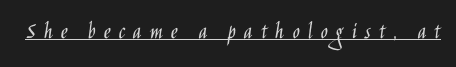
The image shows 24 px text type; set unusually wide letter spacing (+0.33 em), underlined.
